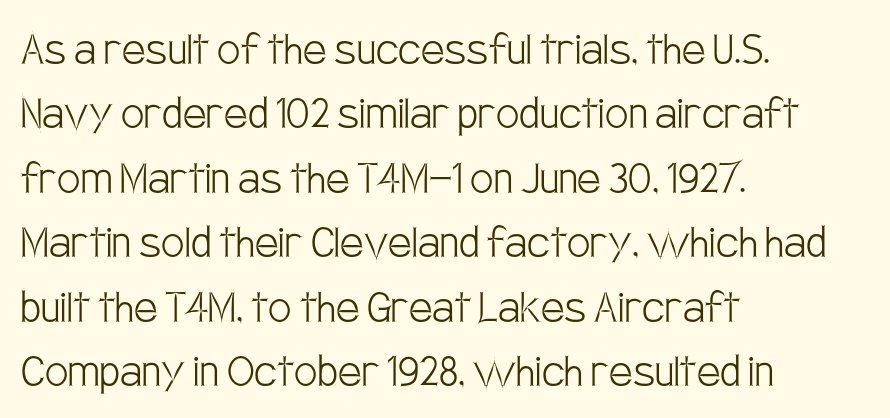
{"serif": "no", "italic": "no", "bold": "no", "weight": "light", "width": "condensed", "stroke_contrast": "low", "x_height": "large", "monospaced": "no", "underline": "no", "align": "left", "line_spacing_ratio": 1.24, "letter_spacing": "normal", "letter_spacing_em": 0.0, "glyph_px": 52}
